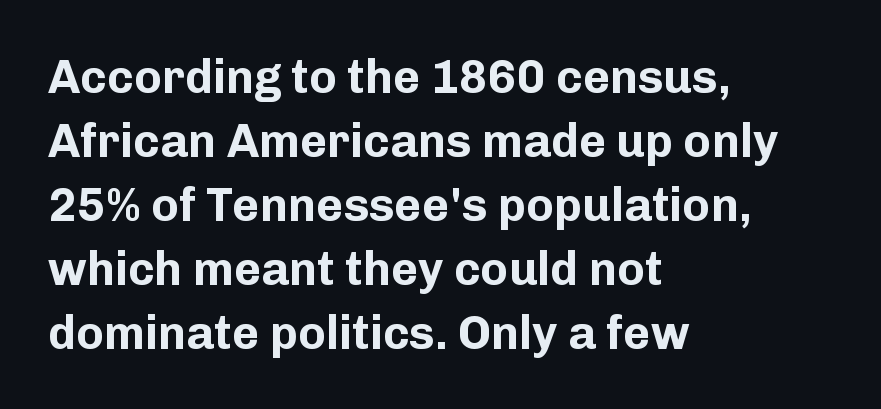
This sample keeps an unexceptional amount of space between lines. This is heavy type, rendered in bold. In terms of letterform style, serifs are entirely absent. The face used here is rendered with its standard letterfit.
